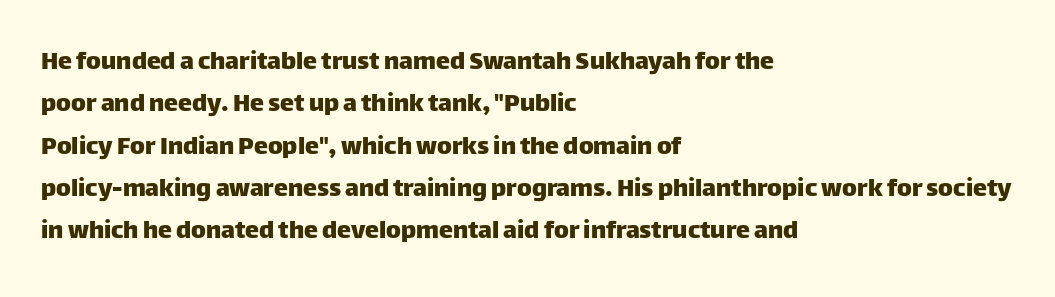
The image shows 28 px sans-serif type, upright; set left-aligned, normal line spacing (1.51x), normal letter spacing, not underlined; low stroke contrast and a large x-height.
